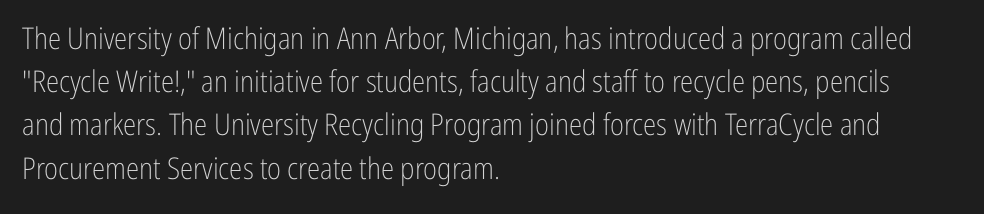
The image shows 30 px light, condensed sans-serif type, upright; set left-aligned, normal line spacing (1.44x), normal letter spacing, not underlined; low stroke contrast and a medium x-height.
